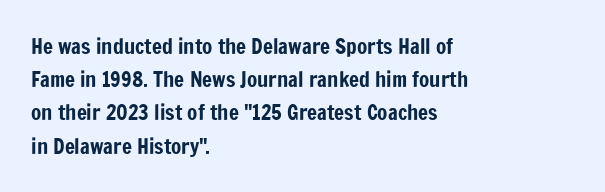
Q: Is the text italic (slanted)? A: No, it is upright.
Q: Is the text underlined? A: No.
Q: How is the paragraph aligned? A: Left-aligned.
Q: Is the spacing between letters normal or unusually wide? A: Normal.
Q: Is the spacing between lines tight, normal or loose? A: Normal.
